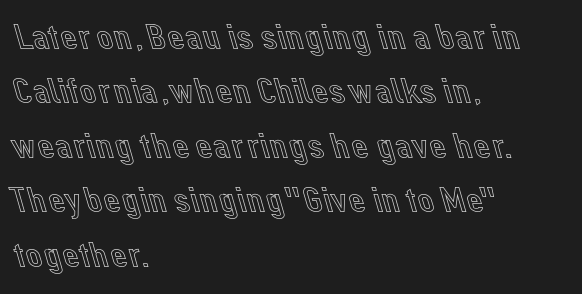
Q: Is the text italic (slanted)? A: Yes.
Q: Is the text underlined? A: No.
Q: How is the paragraph aligned? A: Left-aligned.
Q: Is the spacing between letters normal or unusually wide? A: Normal.
Q: Is the spacing between lines tight, normal or loose? A: Normal.
Q: Width (condensed, normal, or wide)? A: Normal.
Q: x-height? A: Medium.
Q: Monospaced? A: No.
